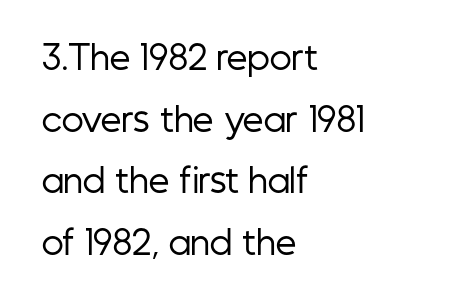
The image shows 33 px regular-weight, condensed sans-serif type, upright; set left-aligned, line spacing 1.87x, normal letter spacing, not underlined; low stroke contrast and a medium x-height.
